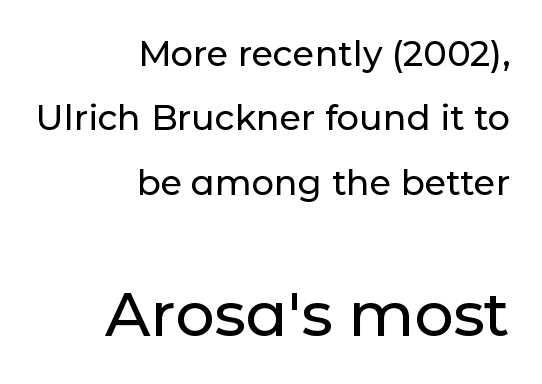
{"serif": "no", "italic": "no", "width": "normal", "stroke_contrast": "low", "x_height": "medium", "monospaced": "no", "underline": "no", "align": "right", "line_spacing_ratio": 1.84, "letter_spacing": "normal", "letter_spacing_em": 0.0, "larger_block": "second", "size_ratio": 1.77, "glyph_px": 62}
